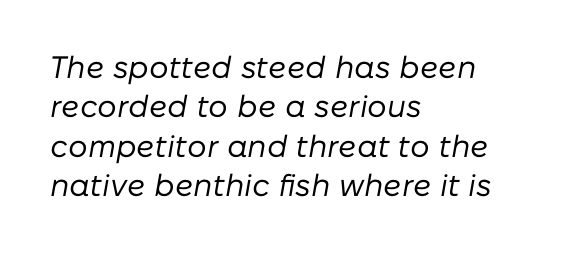
Q: Is the text bold? A: No.
Q: Is the text italic (slanted)? A: Yes, it leans right by about 10 degrees.
Q: Is the text underlined? A: No.
Q: How is the paragraph aligned? A: Left-aligned.
Q: Is the spacing between letters normal or unusually wide? A: Normal.
Q: Is the spacing between lines tight, normal or loose? A: Normal.
Q: Width (condensed, normal, or wide)? A: Normal.
Q: Stroke contrast? A: Low.
Q: x-height? A: Medium.
Q: Monospaced? A: No.
